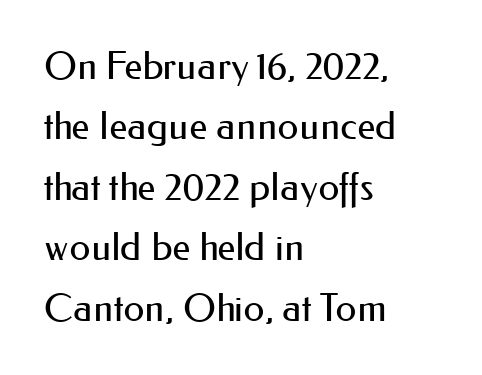
The image shows 38 px regular-weight sans-serif type, upright; set left-aligned, normal line spacing (1.59x), normal letter spacing, not underlined; medium stroke contrast and a small x-height.
